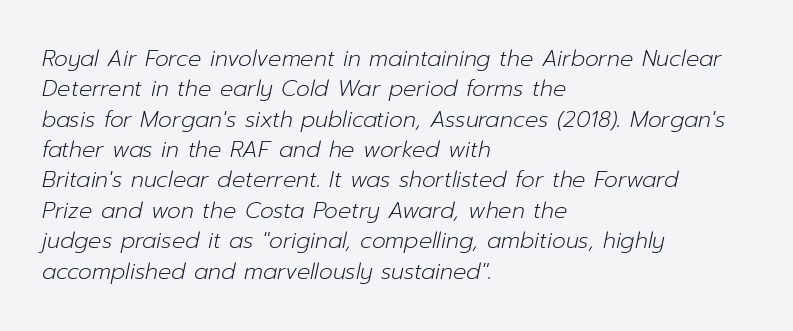
{"italic": "yes", "lean": "right", "slant_degrees": 12, "bold": "no", "underline": "no", "align": "left", "line_spacing": "normal", "line_spacing_ratio": 1.38, "letter_spacing": "normal", "letter_spacing_em": 0.0, "glyph_px": 22}
